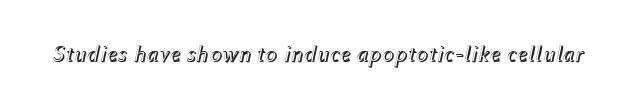
The image shows 23 px text type, italic (leaning right); set normal letter spacing, not underlined.
